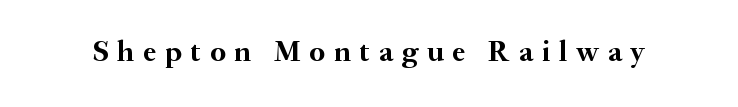
The image shows 30 px semibold serif type, upright; set unusually wide letter spacing (+0.29 em), not underlined; medium stroke contrast and a small x-height.
